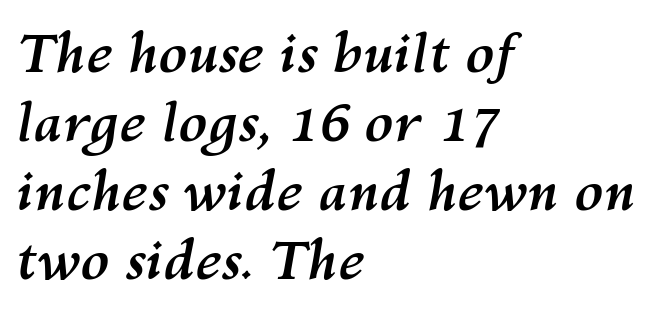
Q: Is the text bold? A: Yes.
Q: Is the text italic (slanted)? A: Yes, it leans right by about 10 degrees.
Q: Is the text underlined? A: No.
Q: How is the paragraph aligned? A: Left-aligned.
Q: Is the spacing between letters normal or unusually wide? A: Normal.
Q: Is the spacing between lines tight, normal or loose? A: Normal.
Q: Width (condensed, normal, or wide)? A: Normal.
Q: Stroke contrast? A: Medium.
Q: x-height? A: Medium.
Q: Monospaced? A: No.
